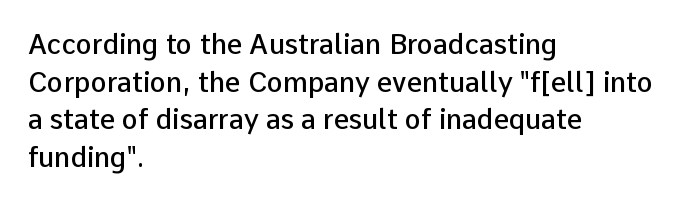
If you drew a ruler down the left edge, every line would touch it. Does the leading feel generous? No, just average. The gap between lines stays unmarked. This is the in-between weight designers call semibold or demi. These lines keep a tight, regular rhythm from letter to letter. This is roman type, the default non-slanted kind.
